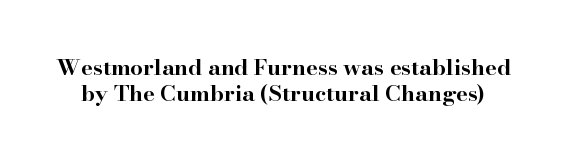
{"italic": "no", "bold": "yes", "underline": "no", "line_spacing_ratio": 1.17, "letter_spacing": "normal", "letter_spacing_em": 0.0, "glyph_px": 22}
